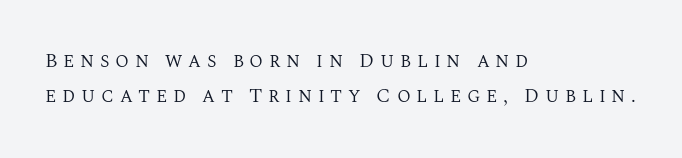
Q: Is the text bold? A: No.
Q: Is the text italic (slanted)? A: No, it is upright.
Q: Is the text underlined? A: No.
Q: How is the paragraph aligned? A: Left-aligned.
Q: Is the spacing between letters normal or unusually wide? A: Unusually wide.
